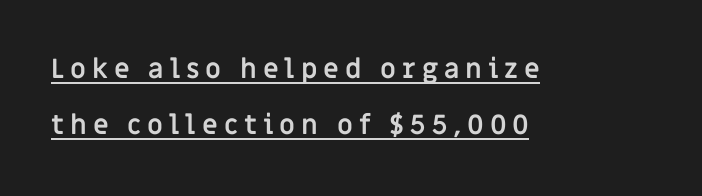
{"italic": "no", "bold": "yes", "underline": "yes", "align": "left", "line_spacing": "loose", "line_spacing_ratio": 2.09, "letter_spacing": "wide", "letter_spacing_em": 0.22, "glyph_px": 27}
